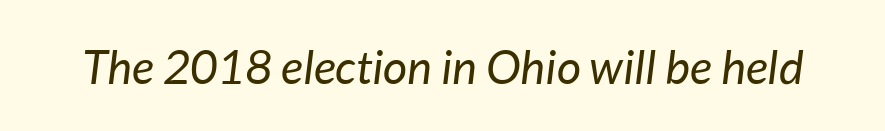
Q: Is the text bold? A: No.
Q: Is the text italic (slanted)? A: Yes, it leans right by about 7 degrees.
Q: Is the text underlined? A: No.
Q: Is the spacing between letters normal or unusually wide? A: Normal.
Q: Width (condensed, normal, or wide)? A: Normal.
Q: Stroke contrast? A: Low.
Q: x-height? A: Medium.
Q: Monospaced? A: No.
